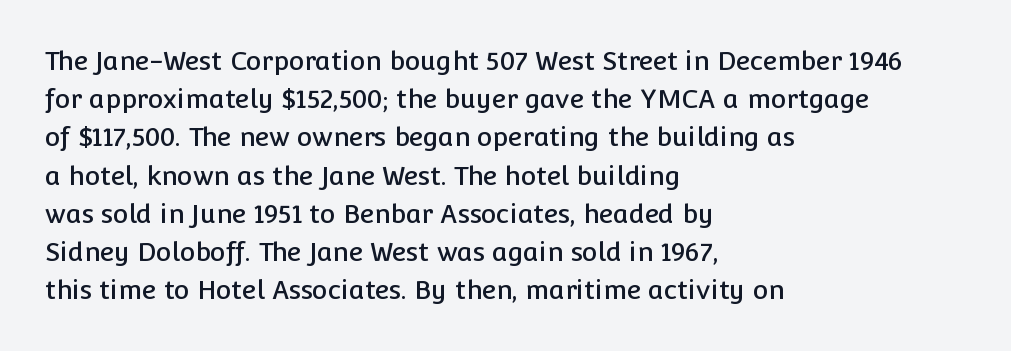
Q: Is the text italic (slanted)? A: No, it is upright.
Q: Is the text underlined? A: No.
Q: How is the paragraph aligned? A: Left-aligned.
Q: Is the spacing between letters normal or unusually wide? A: Normal.
Q: Is the spacing between lines tight, normal or loose? A: Normal.
